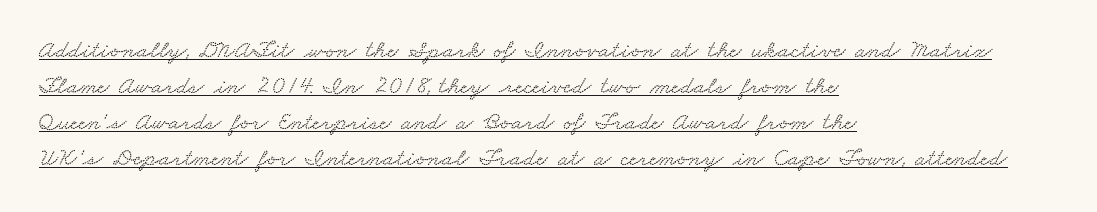
Q: Is the text underlined? A: Yes.
Q: How is the paragraph aligned? A: Left-aligned.
Q: Is the spacing between letters normal or unusually wide? A: Normal.
Q: Is the spacing between lines tight, normal or loose? A: Normal.
